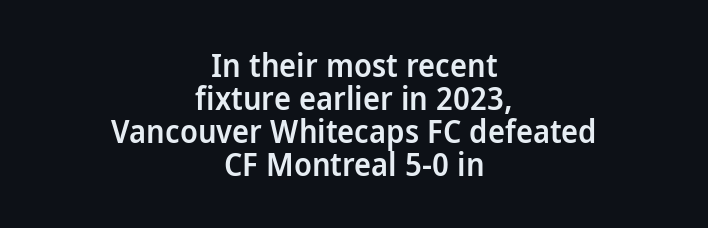
Q: Is the text bold? A: Semi-bold.
Q: Is the text italic (slanted)? A: No, it is upright.
Q: Is the typeface a serif or a sans-serif typeface? A: Sans-serif.
Q: Is the text underlined? A: No.
Q: How is the paragraph aligned? A: Centered.
Q: Is the spacing between letters normal or unusually wide? A: Normal.
Q: Is the spacing between lines tight, normal or loose? A: Tight.
Q: Width (condensed, normal, or wide)? A: Normal.
Q: Stroke contrast? A: Low.
Q: x-height? A: Medium.
Q: Monospaced? A: No.
